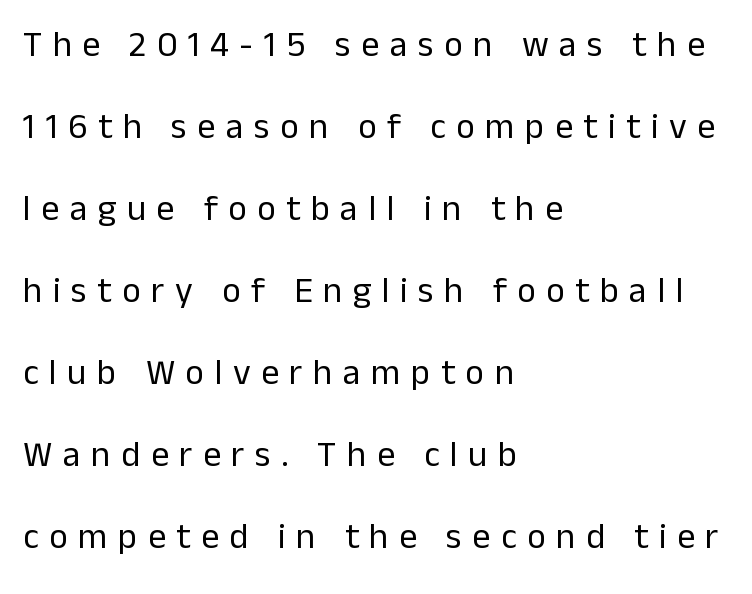
The image shows 36 px regular-weight sans-serif type, upright; set left-aligned, loose line spacing (2.28x), unusually wide letter spacing (+0.29 em), not underlined; low stroke contrast and a medium x-height.
